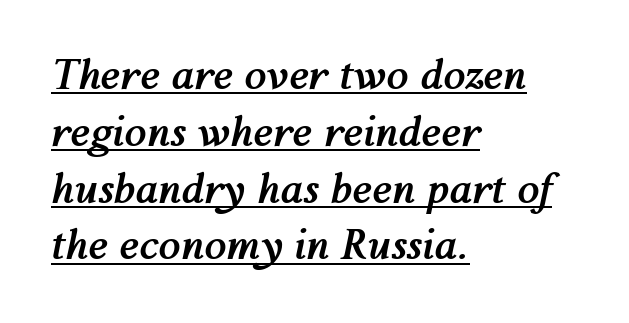
Q: Is the text bold? A: Yes.
Q: Is the text italic (slanted)? A: Yes, it leans right by about 12 degrees.
Q: Is the text underlined? A: Yes.
Q: How is the paragraph aligned? A: Left-aligned.
Q: Is the spacing between letters normal or unusually wide? A: Normal.
Q: Is the spacing between lines tight, normal or loose? A: Normal.
Q: Width (condensed, normal, or wide)? A: Normal.
Q: Stroke contrast? A: Medium.
Q: x-height? A: Medium.
Q: Monospaced? A: No.
